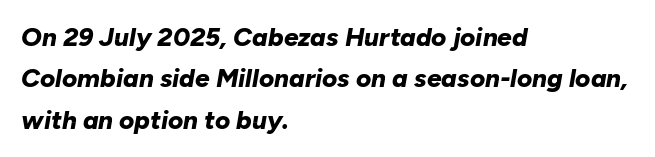
The image shows 26 px bold type, italic (leaning right); set left-aligned, normal line spacing (1.59x), normal letter spacing, not underlined.
